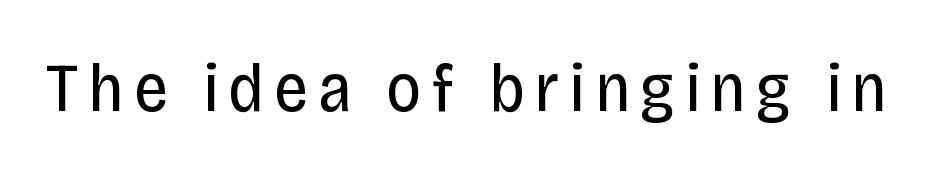
Q: Is the text bold? A: No.
Q: Is the text italic (slanted)? A: No, it is upright.
Q: Is the typeface a serif or a sans-serif typeface? A: Sans-serif.
Q: Is the text underlined? A: No.
Q: Width (condensed, normal, or wide)? A: Condensed.
Q: Stroke contrast? A: Low.
Q: x-height? A: Large.
Q: Monospaced? A: No.
